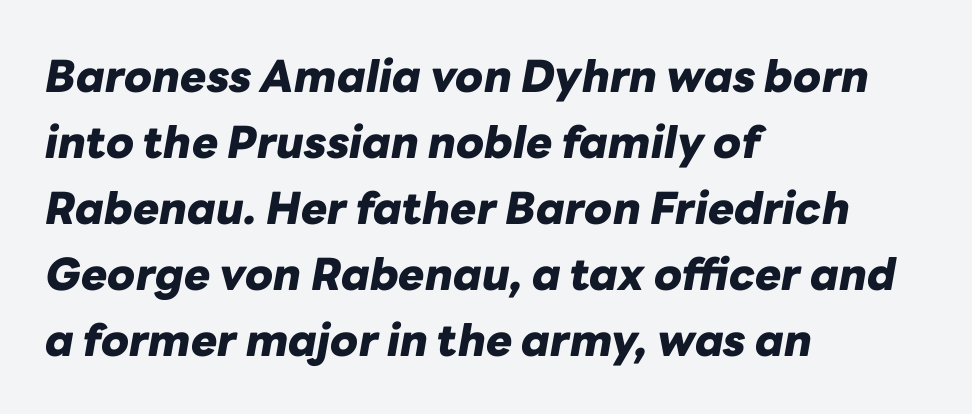
Q: Is the text bold? A: Yes.
Q: Is the text italic (slanted)? A: Yes, it leans right by about 10 degrees.
Q: Is the text underlined? A: No.
Q: How is the paragraph aligned? A: Left-aligned.
Q: Is the spacing between letters normal or unusually wide? A: Normal.
Q: Is the spacing between lines tight, normal or loose? A: Normal.
Q: Width (condensed, normal, or wide)? A: Normal.
Q: Stroke contrast? A: Low.
Q: x-height? A: Medium.
Q: Monospaced? A: No.
